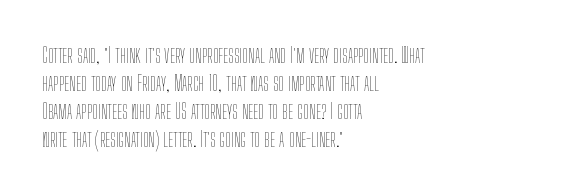
{"italic": "no", "bold": "no", "underline": "no", "align": "left", "line_spacing": "normal", "line_spacing_ratio": 1.34, "letter_spacing": "normal", "letter_spacing_em": 0.0, "glyph_px": 21}
